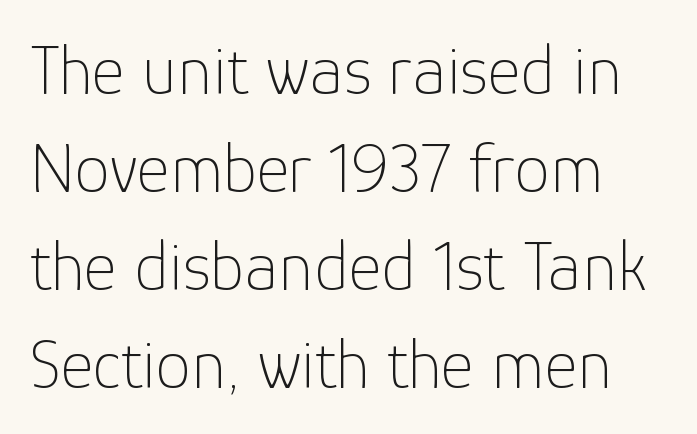
{"serif": "no", "italic": "no", "bold": "no", "weight": "thin", "width": "normal", "stroke_contrast": "low", "x_height": "medium", "monospaced": "no", "underline": "no", "line_spacing": "normal", "line_spacing_ratio": 1.38, "letter_spacing": "normal", "letter_spacing_em": 0.0, "glyph_px": 71}
